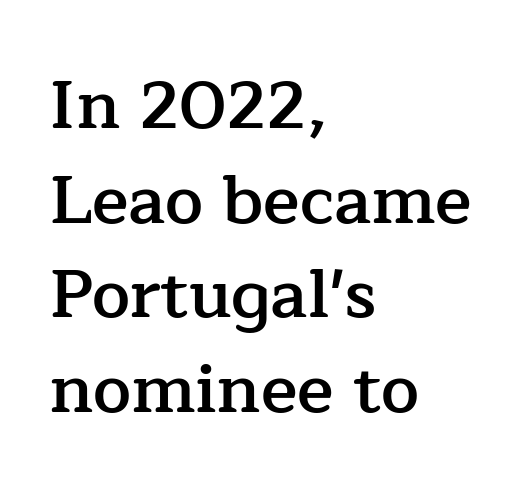
The image shows 68 px semibold serif type, upright; set left-aligned, normal line spacing (1.39x), normal letter spacing, not underlined; low stroke contrast and a medium x-height.
